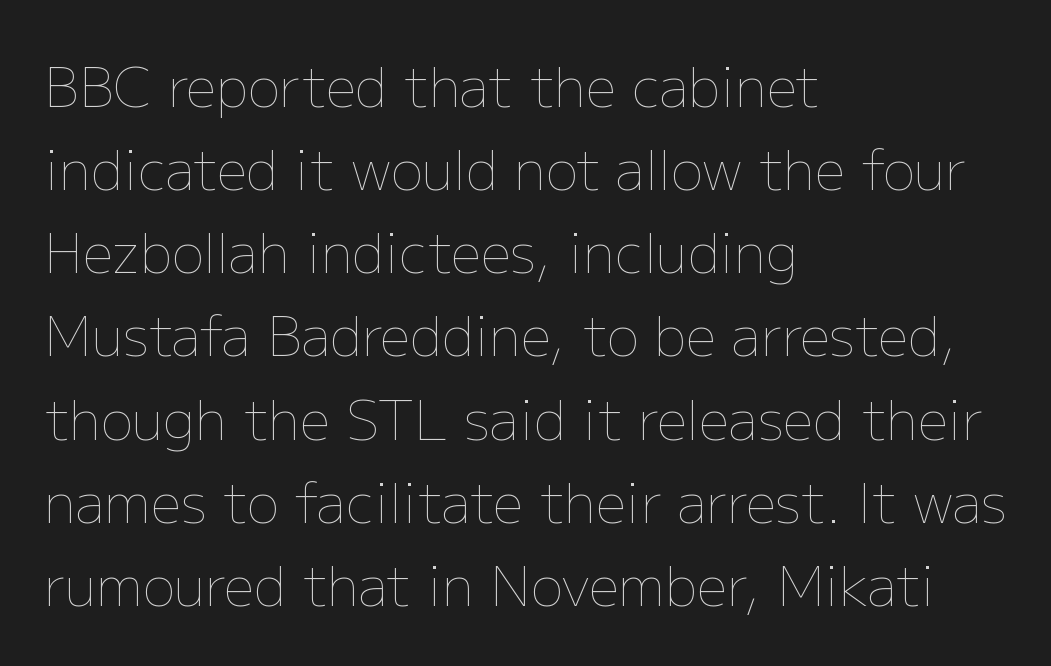
If you drew a ruler down the left edge, every line would touch it. Underlining? Definitely not there. Each stroke keeps to a modest, everyday thickness or less. Students, observe: this is what conventionally led text looks like. Each word holds together tightly as a unit, with standard inter-letter gaps. Ordinary non-slanted type is in use.
